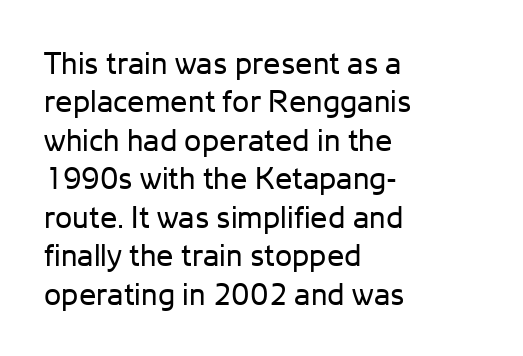
{"serif": "no", "italic": "no", "bold": "no", "weight": "regular", "width": "normal", "stroke_contrast": "low", "x_height": "medium", "monospaced": "no", "underline": "no", "align": "left", "line_spacing_ratio": 1.24, "letter_spacing": "normal", "letter_spacing_em": 0.0, "glyph_px": 31}
